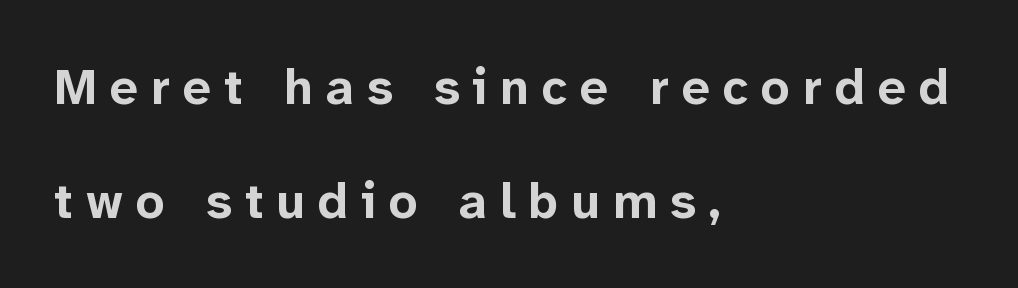
Q: Is the text bold? A: Yes.
Q: Is the text italic (slanted)? A: No, it is upright.
Q: Is the typeface a serif or a sans-serif typeface? A: Sans-serif.
Q: Is the text underlined? A: No.
Q: How is the paragraph aligned? A: Left-aligned.
Q: Is the spacing between letters normal or unusually wide? A: Unusually wide.
Q: Is the spacing between lines tight, normal or loose? A: Loose.
Q: Width (condensed, normal, or wide)? A: Normal.
Q: Stroke contrast? A: Low.
Q: x-height? A: Medium.
Q: Monospaced? A: No.
